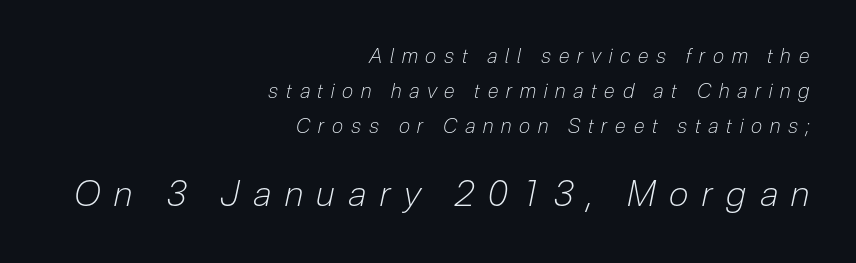
This rendering uses right alignment, leaving the left contour irregular. Characters are canted at an angle relative to the baseline's perpendicular. The second block has been scaled up relative to the first. The string is rendered with underlining switched off.
